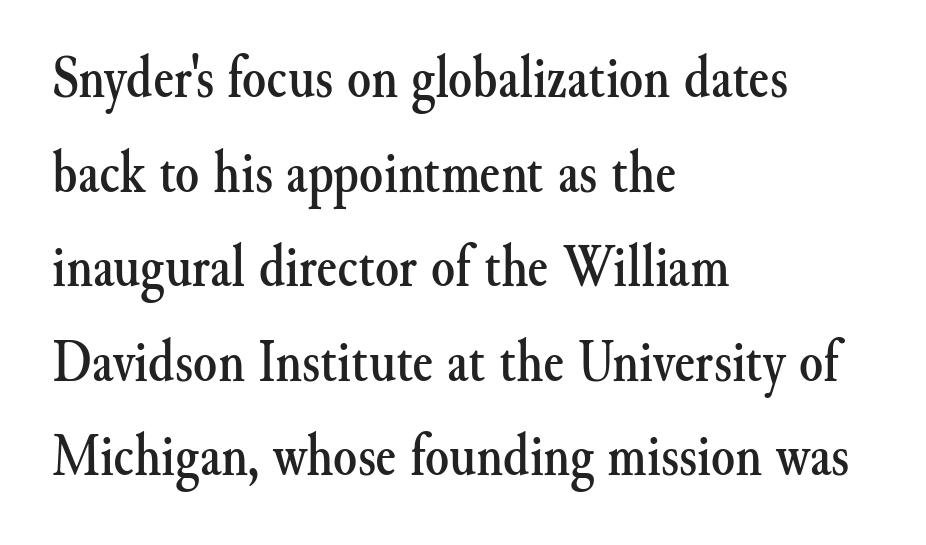
The image shows 61 px serif type, upright; set left-aligned, normal line spacing (1.55x), normal letter spacing, not underlined; medium stroke contrast and a small x-height.
